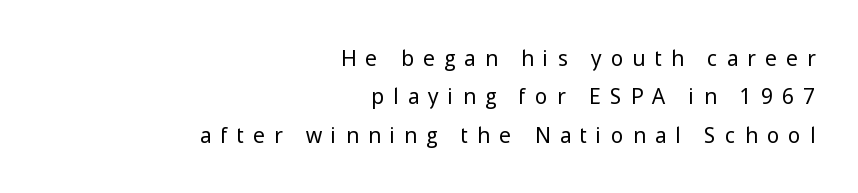
The ragged edge is on the left, which tells us the setting is flush right. Caption: face not bold, strokes unweighted. The axis of the letterforms is exactly vertical. Check under the words: just untouched page.
